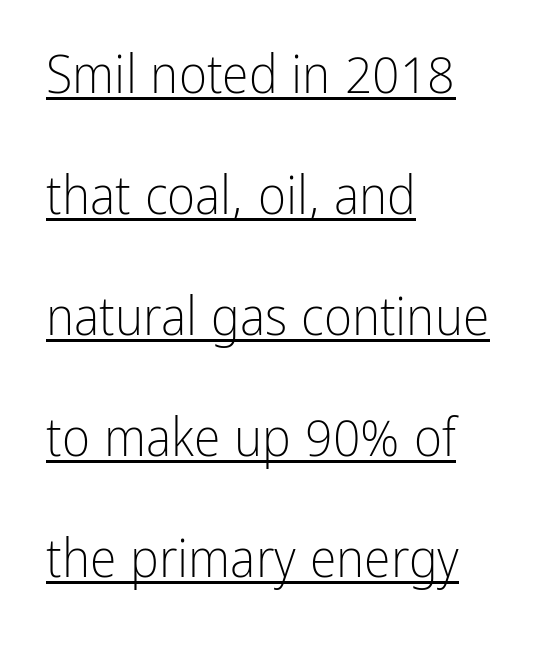
Q: Is the text bold? A: No.
Q: Is the text italic (slanted)? A: No, it is upright.
Q: Is the typeface a serif or a sans-serif typeface? A: Sans-serif.
Q: Is the text underlined? A: Yes.
Q: How is the paragraph aligned? A: Left-aligned.
Q: Is the spacing between letters normal or unusually wide? A: Normal.
Q: Is the spacing between lines tight, normal or loose? A: Loose.
Q: Width (condensed, normal, or wide)? A: Condensed.
Q: Stroke contrast? A: Low.
Q: x-height? A: Medium.
Q: Monospaced? A: No.
